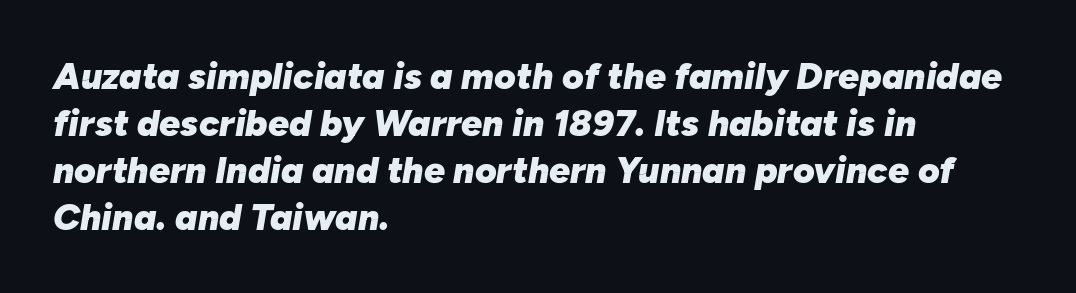
The image shows 37 px heavy type, italic (leaning right); set left-aligned, normal line spacing (1.27x), normal letter spacing, not underlined; low stroke contrast and a medium x-height.
